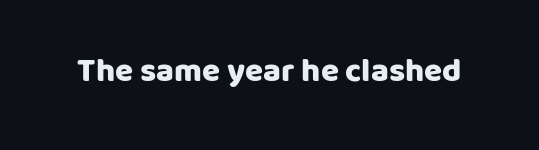
Q: Is the text italic (slanted)? A: No, it is upright.
Q: Is the typeface a serif or a sans-serif typeface? A: Sans-serif.
Q: Is the text underlined? A: No.
Q: Is the spacing between letters normal or unusually wide? A: Normal.
Q: Width (condensed, normal, or wide)? A: Normal.
Q: Stroke contrast? A: Low.
Q: x-height? A: Large.
Q: Monospaced? A: No.
